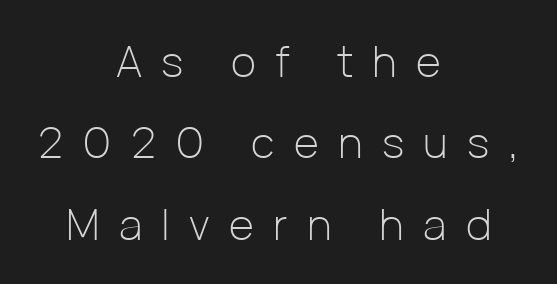
The image shows 43 px light sans-serif type, upright; set centered, line spacing 1.89x, unusually wide letter spacing (+0.45 em), not underlined; low stroke contrast and a medium x-height.
